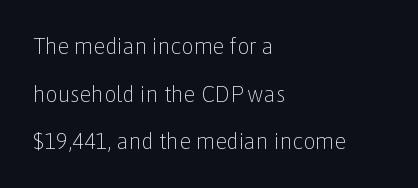
Q: Is the text bold? A: No.
Q: Is the text italic (slanted)? A: No, it is upright.
Q: Is the text underlined? A: No.
Q: How is the paragraph aligned? A: Left-aligned.
Q: Is the spacing between letters normal or unusually wide? A: Normal.
Q: Is the spacing between lines tight, normal or loose? A: Loose.
